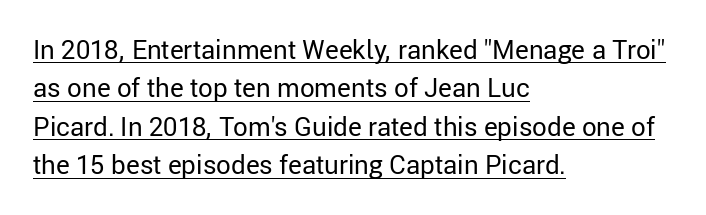
The image shows 26 px text type, upright; set left-aligned, normal line spacing (1.48x), normal letter spacing, underlined.
